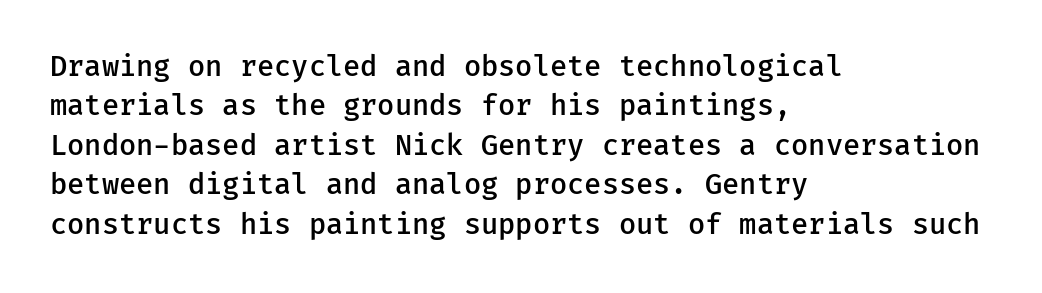
{"serif": "no", "italic": "no", "bold": "semi", "weight": "semibold", "width": "normal", "stroke_contrast": "low", "x_height": "medium", "monospaced": "yes", "underline": "no", "align": "left", "line_spacing": "normal", "line_spacing_ratio": 1.41, "letter_spacing": "normal", "letter_spacing_em": 0.0, "glyph_px": 28}
